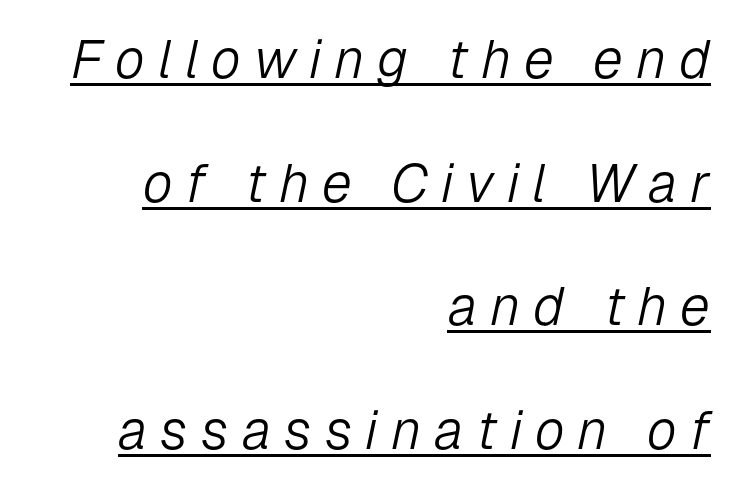
{"italic": "yes", "lean": "right", "slant_degrees": 12, "bold": "no", "weight": "light", "width": "normal", "stroke_contrast": "low", "x_height": "medium", "monospaced": "no", "underline": "yes", "align": "right", "line_spacing": "loose", "line_spacing_ratio": 2.29, "letter_spacing": "wide", "letter_spacing_em": 0.24, "glyph_px": 54}
